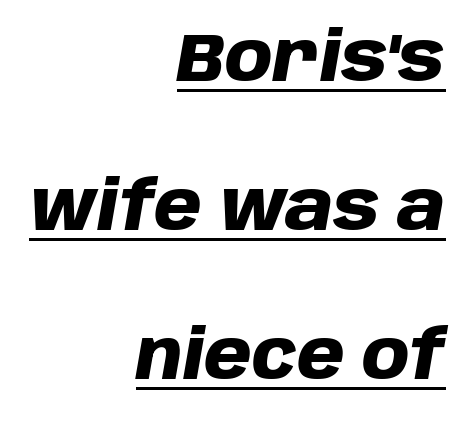
The image shows 68 px heavy type, italic (leaning right); set right-aligned, loose line spacing (2.19x), normal letter spacing, underlined; low stroke contrast and a large x-height.
